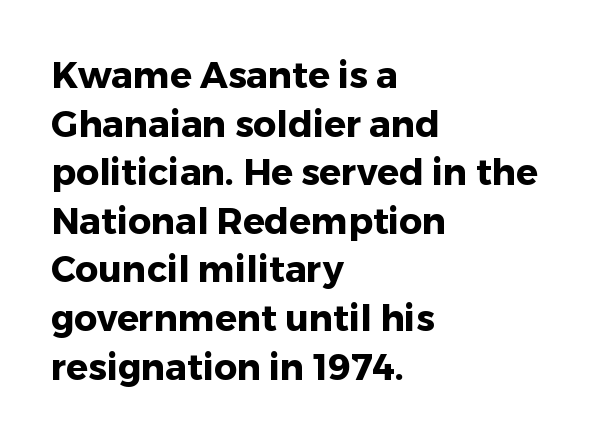
The image shows 36 px heavy sans-serif type, upright; set left-aligned, normal line spacing (1.35x), normal letter spacing, not underlined; low stroke contrast and a medium x-height.
